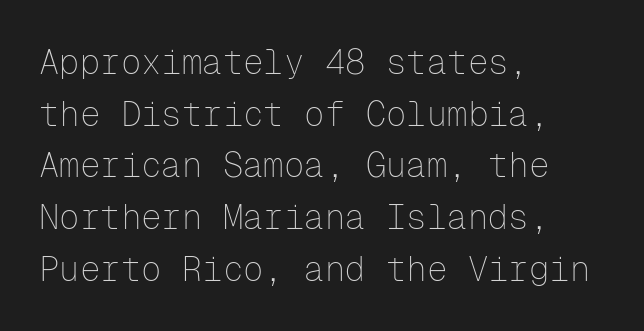
Q: Is the text bold? A: No.
Q: Is the text italic (slanted)? A: No, it is upright.
Q: Is the typeface a serif or a sans-serif typeface? A: Sans-serif.
Q: Is the text underlined? A: No.
Q: How is the paragraph aligned? A: Left-aligned.
Q: Is the spacing between letters normal or unusually wide? A: Normal.
Q: Is the spacing between lines tight, normal or loose? A: Normal.
Q: Width (condensed, normal, or wide)? A: Normal.
Q: Stroke contrast? A: Low.
Q: x-height? A: Medium.
Q: Monospaced? A: Yes.
